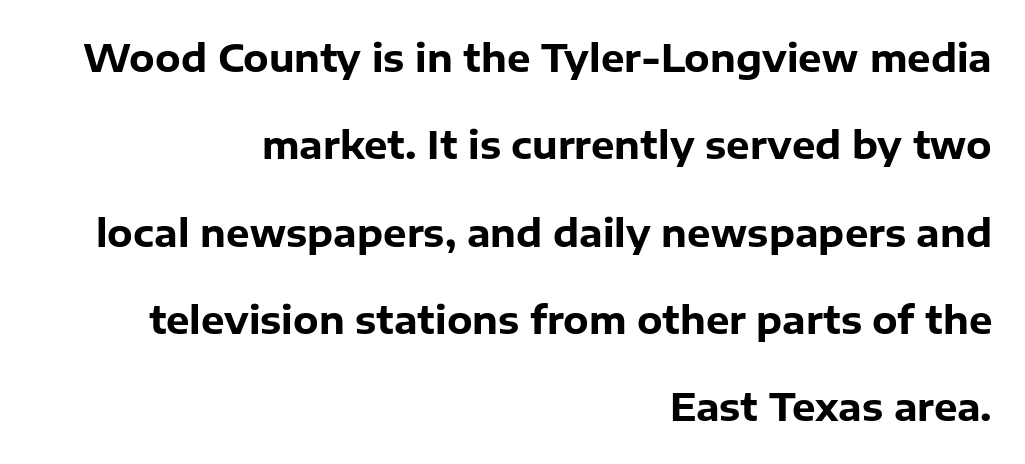
{"serif": "no", "italic": "no", "bold": "yes", "weight": "heavy", "width": "normal", "stroke_contrast": "low", "x_height": "medium", "monospaced": "no", "underline": "no", "align": "right", "line_spacing": "loose", "line_spacing_ratio": 2.36, "letter_spacing": "normal", "letter_spacing_em": 0.0, "glyph_px": 37}
